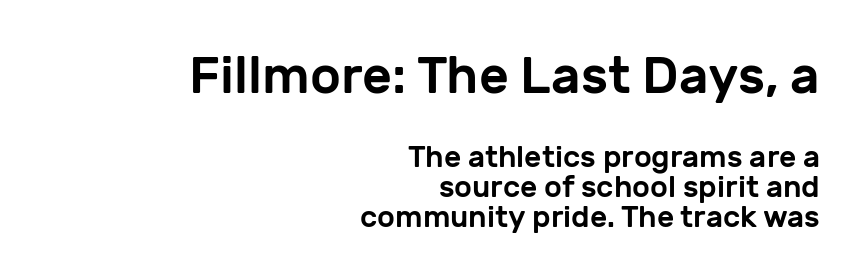
The foot of each line stays bare and open. Upright lettering throughout. Size contrast runs from large at the top to small at the bottom. Between one letter and the next there's only the usual sliver of space. Is the block centered? No — it sits flush against the right margin.
